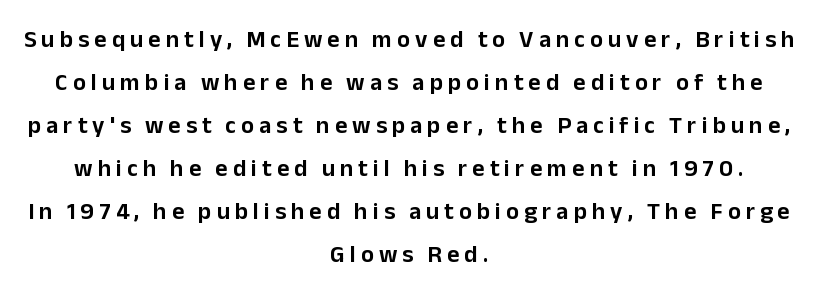
{"italic": "no", "underline": "no", "align": "center", "line_spacing_ratio": 1.79, "letter_spacing": "wide", "letter_spacing_em": 0.21, "glyph_px": 24}
